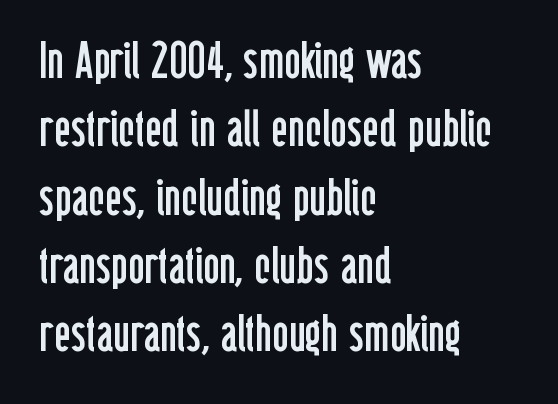
Line spacing here is normal. Caption: multi-line text, flush left, ragged right. The font is comparable to plain body text, perhaps lighter. Character widths vary here, with narrow letters taking less room than wide ones.
